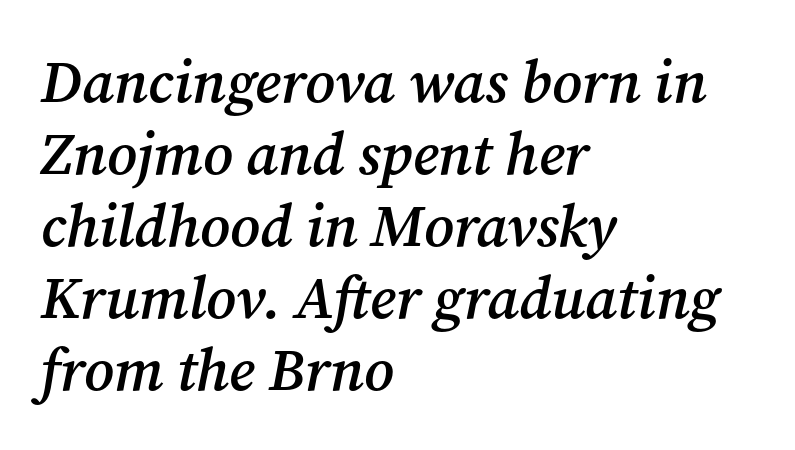
Q: Is the text bold? A: Semi-bold.
Q: Is the text italic (slanted)? A: Yes, it leans right by about 12 degrees.
Q: Is the typeface a serif or a sans-serif typeface? A: Serif.
Q: Is the text underlined? A: No.
Q: How is the paragraph aligned? A: Left-aligned.
Q: Is the spacing between letters normal or unusually wide? A: Normal.
Q: Width (condensed, normal, or wide)? A: Normal.
Q: Stroke contrast? A: Medium.
Q: x-height? A: Medium.
Q: Monospaced? A: No.
